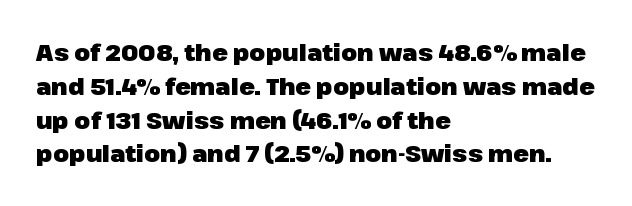
{"italic": "no", "bold": "yes", "underline": "no", "align": "left", "line_spacing": "normal", "line_spacing_ratio": 1.47, "letter_spacing": "normal", "letter_spacing_em": 0.0, "glyph_px": 23}
